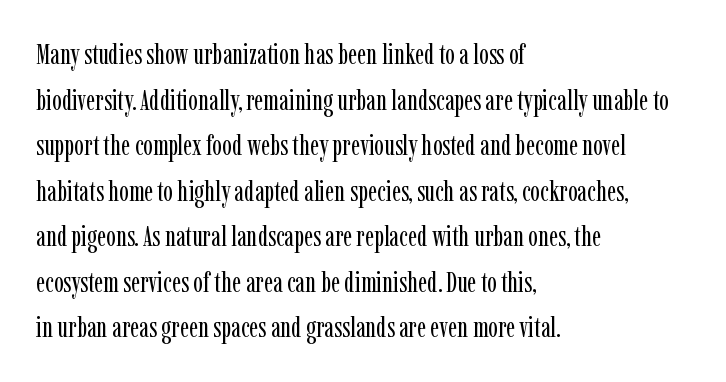
Q: Is the text bold? A: No.
Q: Is the text italic (slanted)? A: No, it is upright.
Q: Is the typeface a serif or a sans-serif typeface? A: Serif.
Q: Is the text underlined? A: No.
Q: How is the paragraph aligned? A: Left-aligned.
Q: Is the spacing between letters normal or unusually wide? A: Normal.
Q: Is the spacing between lines tight, normal or loose? A: Normal.
Q: Width (condensed, normal, or wide)? A: Condensed.
Q: Stroke contrast? A: Low.
Q: x-height? A: Medium.
Q: Monospaced? A: No.
